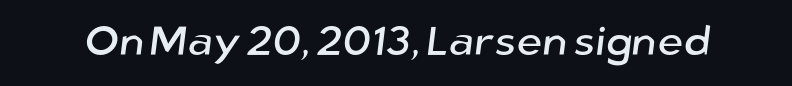
The image shows 41 px sans-serif type; set normal letter spacing, not underlined; low stroke contrast and a medium x-height.
